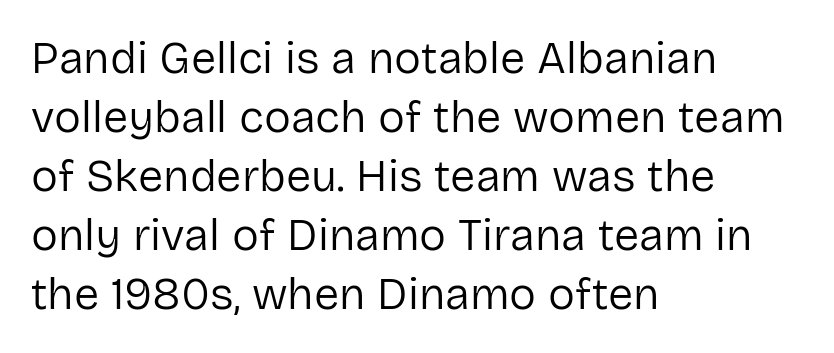
{"serif": "no", "italic": "no", "bold": "no", "weight": "regular", "width": "normal", "stroke_contrast": "low", "x_height": "medium", "monospaced": "no", "underline": "no", "align": "left", "line_spacing": "normal", "line_spacing_ratio": 1.31, "letter_spacing": "normal", "letter_spacing_em": 0.0, "glyph_px": 45}
